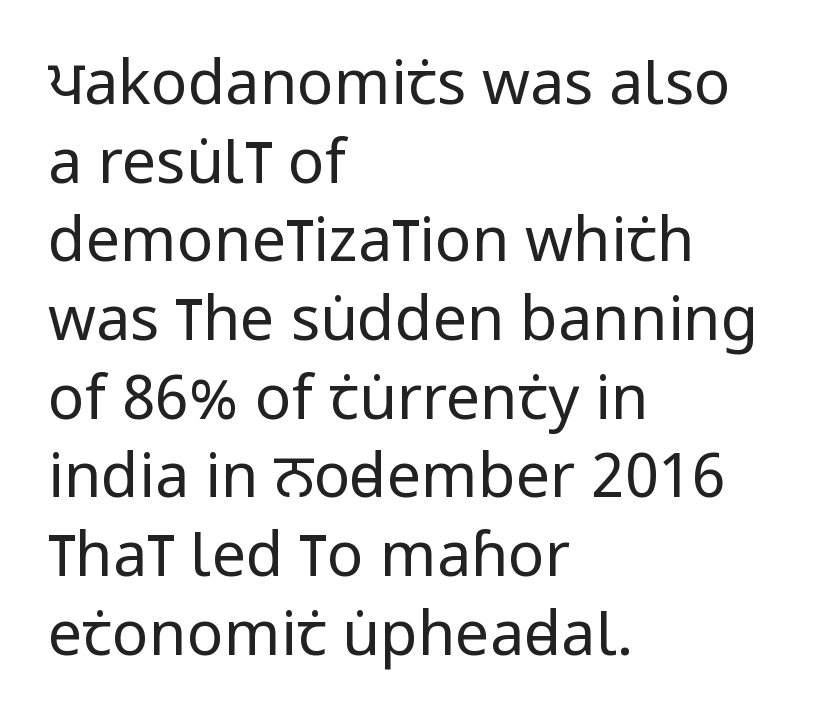
The image shows 61 px regular-weight, condensed sans-serif type, upright; set left-aligned, normal line spacing (1.29x), normal letter spacing, not underlined; low stroke contrast and a large x-height.
